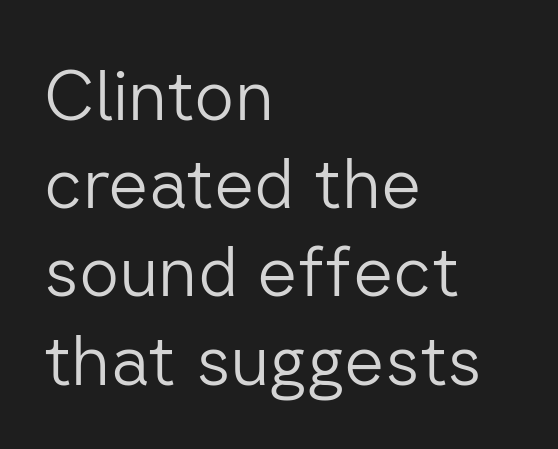
{"serif": "no", "italic": "no", "bold": "no", "weight": "light", "width": "normal", "stroke_contrast": "low", "x_height": "medium", "monospaced": "no", "underline": "no", "align": "left", "line_spacing": "normal", "line_spacing_ratio": 1.26, "letter_spacing": "normal", "letter_spacing_em": 0.0, "glyph_px": 70}
